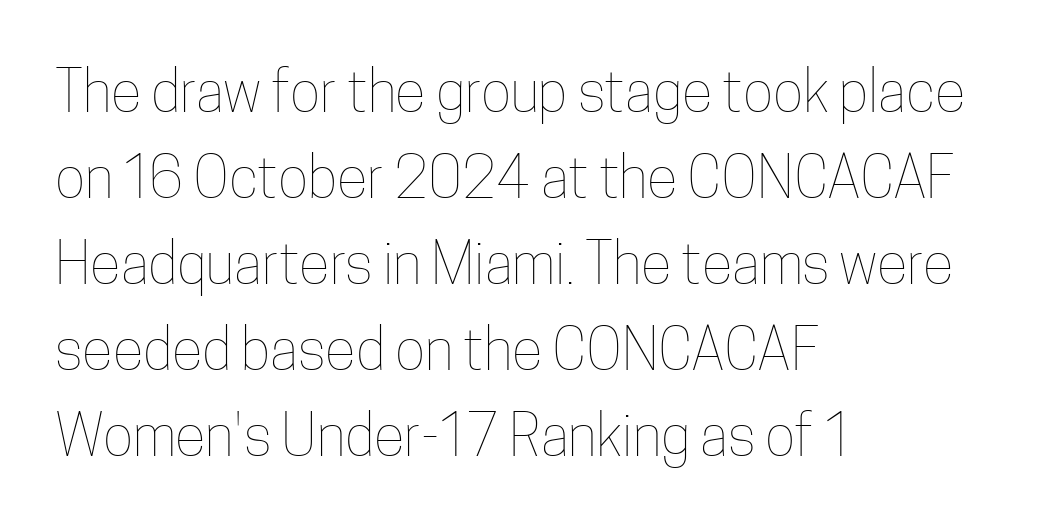
The image shows 57 px thin, condensed type, upright; set left-aligned, normal line spacing (1.51x), normal letter spacing, not underlined; low stroke contrast and a medium x-height.
